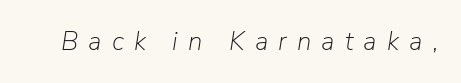
The image shows 26 px text type, italic (leaning right); set unusually wide letter spacing (+0.39 em), not underlined.
